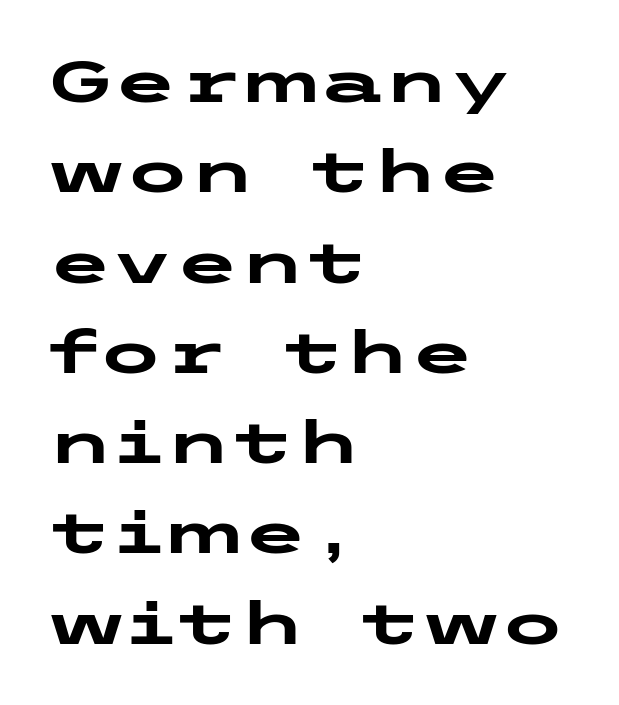
The area under the type is left untouched. Nope, not italic — everything's standing straight. Spacing between characters is what you'd get straight out of the box. The compositor pushed each line to the left boundary. You can tell from the bare stems that sans-serif type was used. This is heavy type, rendered in bold.
